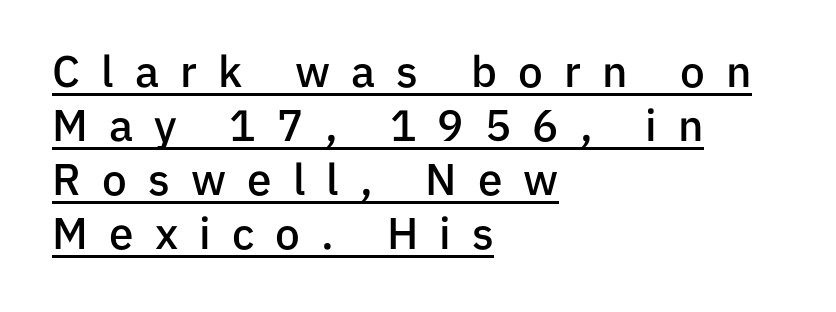
The image shows 44 px semibold sans-serif type, upright; set left-aligned, line spacing 1.23x, unusually wide letter spacing (+0.48 em), underlined; low stroke contrast and a medium x-height.
